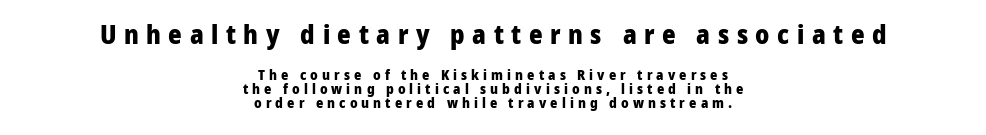
{"italic": "no", "bold": "yes", "underline": "no", "align": "center", "line_spacing": "tight", "line_spacing_ratio": 0.98, "letter_spacing": "wide", "letter_spacing_em": 0.29, "larger_block": "first", "size_ratio": 1.86, "glyph_px": 26}
